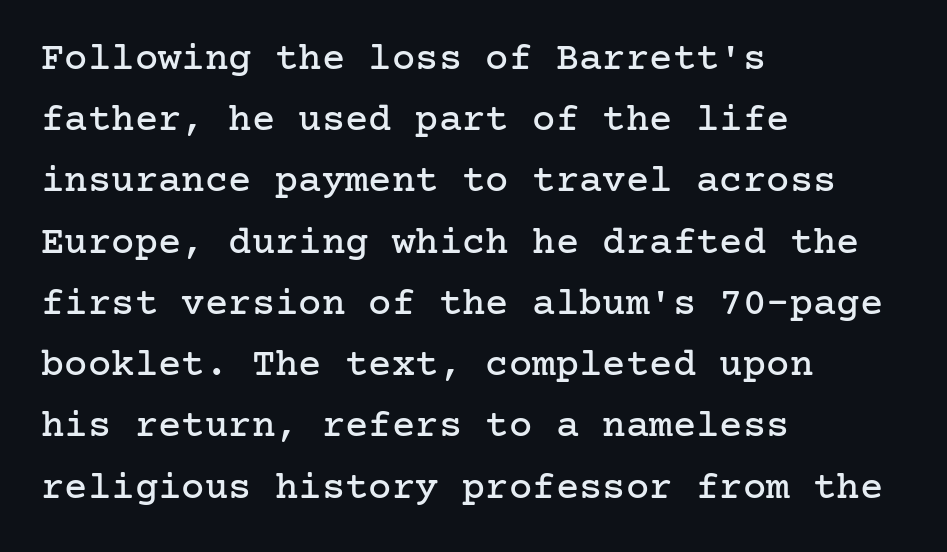
You could call the tracking neutral — neither tight nor loose. Any mark beneath the type? The region is blank. Nope, not italic — everything's standing straight. Little horizontal feet cap the strokes, marking this as serif type. Honestly, the row spacing looks completely unremarkable. The text block is weighted toward the left margin, trailing off unevenly rightward.
